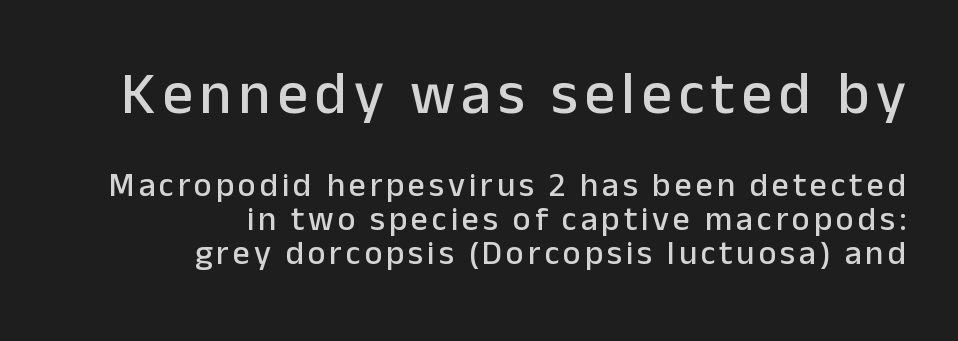
A flush-right, rag-left setting is used for this passage. This is roman type, the default non-slanted kind. Honestly, there is no underline to notice here at all. A sans-serif font was chosen for this passage. Scale decreases going downward across the two blocks. Honestly, the rows look squashed on top of each other.
